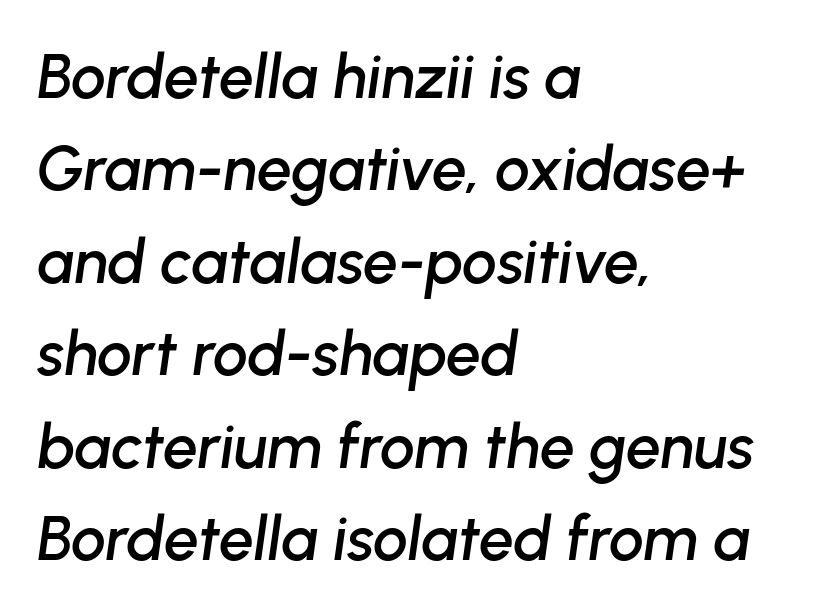
The image shows 62 px text type, italic (leaning right); set left-aligned, normal line spacing (1.49x), normal letter spacing, not underlined; low stroke contrast and a medium x-height.
